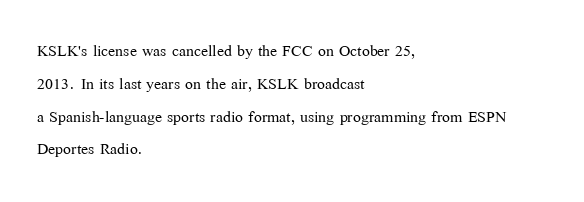
The image shows 21 px text type, upright; set left-aligned, normal line spacing (1.56x), normal letter spacing, not underlined.
